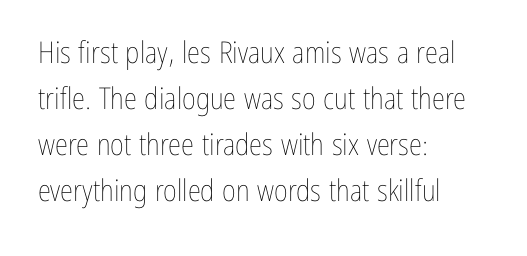
The image shows 30 px thin, condensed type, upright; set left-aligned, normal line spacing (1.53x), normal letter spacing, not underlined; low stroke contrast and a medium x-height.
